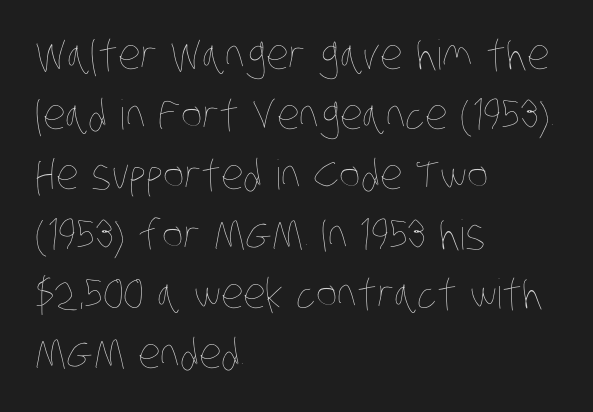
Q: Is the text bold? A: No.
Q: Is the text underlined? A: No.
Q: How is the paragraph aligned? A: Left-aligned.
Q: Is the spacing between letters normal or unusually wide? A: Normal.
Q: Is the spacing between lines tight, normal or loose? A: Normal.
Q: Width (condensed, normal, or wide)? A: Condensed.
Q: Stroke contrast? A: Low.
Q: x-height? A: Large.
Q: Monospaced? A: No.
